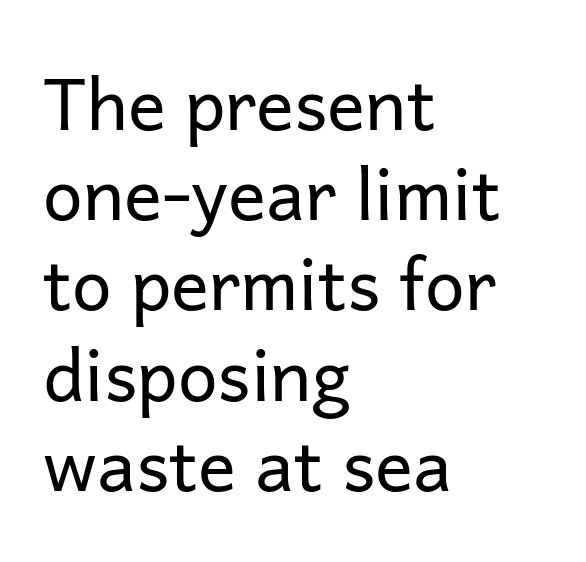
{"serif": "no", "italic": "no", "bold": "no", "weight": "regular", "width": "normal", "stroke_contrast": "low", "x_height": "medium", "monospaced": "no", "underline": "no", "align": "left", "line_spacing": "normal", "line_spacing_ratio": 1.27, "letter_spacing": "normal", "letter_spacing_em": 0.0, "glyph_px": 71}
